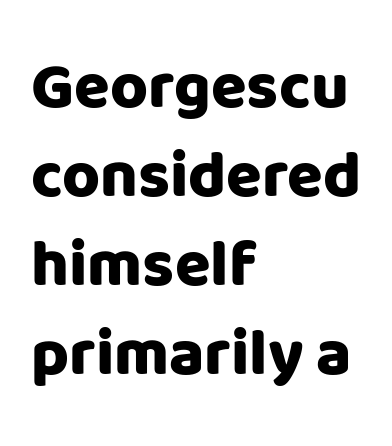
The letters stand upright; this is a roman face. A typesetter would call this zero additional tracking. These lines are set flush left with a ragged right edge. Each letter keeps its own natural width here, so spacing adapts to shape. A clean baseline with only descenders dipping below it. Each new line begins a customary step beneath the previous one.
